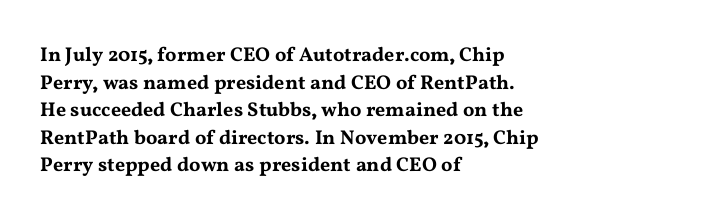
The block of text has a typical density, with ordinary space between rows. The letters stand straight up with perfectly vertical stems. Line starts are locked; line ends wander. Between one letter and the next there's only the usual sliver of space. Type without underlining.
